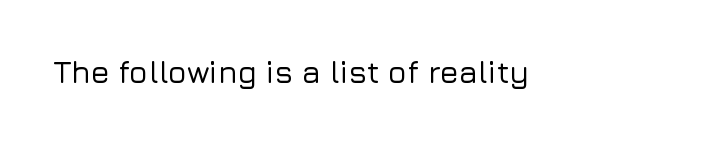
Q: Is the text italic (slanted)? A: No, it is upright.
Q: Is the typeface a serif or a sans-serif typeface? A: Sans-serif.
Q: Is the text underlined? A: No.
Q: Is the spacing between letters normal or unusually wide? A: Normal.
Q: Width (condensed, normal, or wide)? A: Normal.
Q: Stroke contrast? A: Low.
Q: x-height? A: Medium.
Q: Monospaced? A: No.
